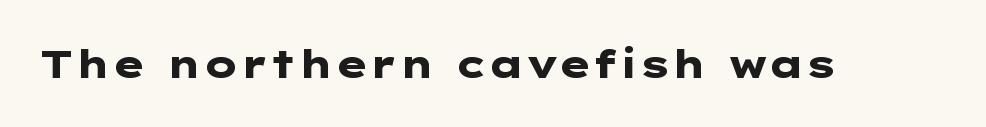
Just letters on the line, the space beneath them empty. No italicization has been applied; the sample stays upright. Is this a sans? Yes — the strokes have no serifs. Compared with typical body copy, the letter spacing here is the same. Typographic density is high because the face is bold.
